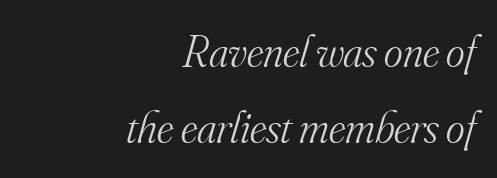
Quick note: italic. Look at the tracking — it's just the regular setting, nothing added. The designer left line spacing at the default. The type family on display is of the serif kind. Is this a fixed-width face? No — the glyphs have proportional, varying widths.
